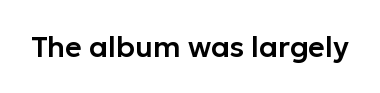
The image shows 29 px sans-serif type, upright; set normal letter spacing, not underlined; low stroke contrast and a medium x-height.
